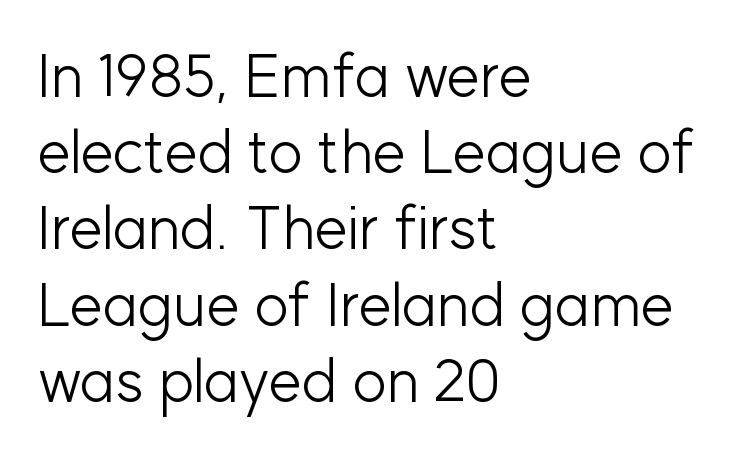
The image shows 60 px light sans-serif type, upright; set left-aligned, normal line spacing (1.27x), normal letter spacing, not underlined; low stroke contrast and a medium x-height.
